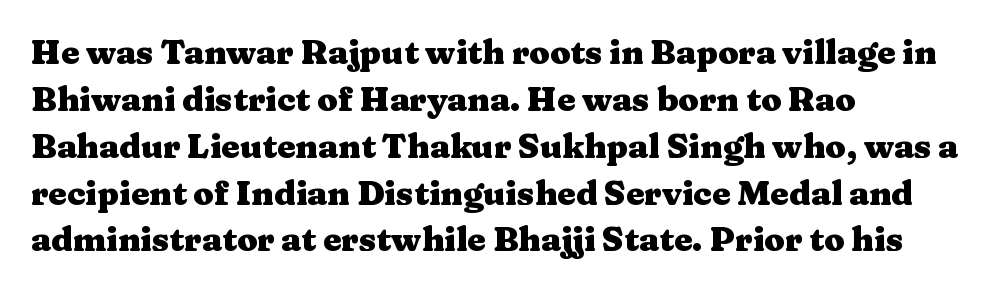
Q: Is the text bold? A: Yes.
Q: Is the text italic (slanted)? A: No, it is upright.
Q: Is the typeface a serif or a sans-serif typeface? A: Serif.
Q: Is the text underlined? A: No.
Q: How is the paragraph aligned? A: Left-aligned.
Q: Is the spacing between letters normal or unusually wide? A: Normal.
Q: Is the spacing between lines tight, normal or loose? A: Normal.
Q: Width (condensed, normal, or wide)? A: Wide.
Q: Stroke contrast? A: Medium.
Q: x-height? A: Medium.
Q: Monospaced? A: No.
